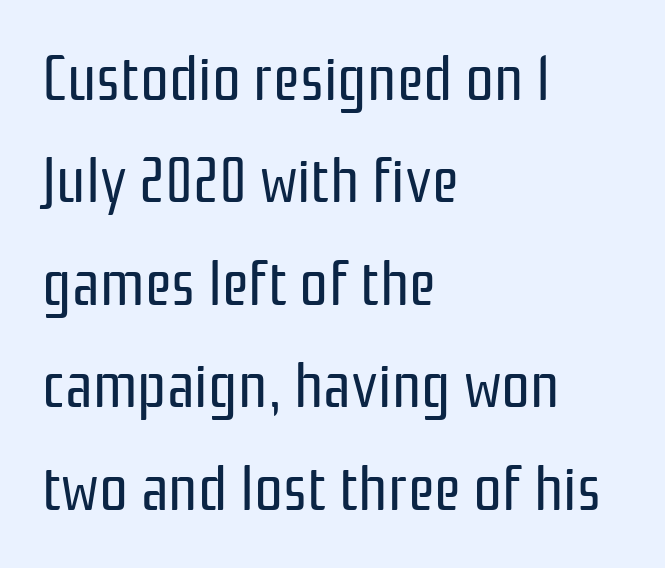
{"serif": "no", "italic": "no", "bold": "no", "weight": "regular", "width": "condensed", "stroke_contrast": "low", "x_height": "medium", "monospaced": "no", "underline": "no", "align": "left", "line_spacing": "normal", "line_spacing_ratio": 1.6, "letter_spacing": "normal", "letter_spacing_em": 0.0, "glyph_px": 64}
